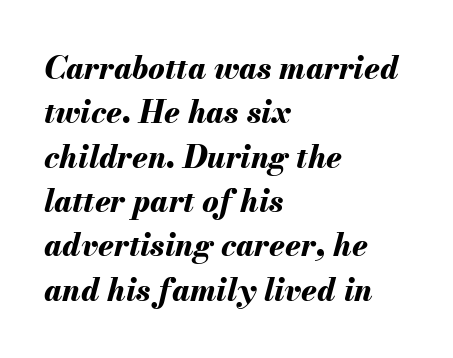
The image shows 31 px bold type, italic (leaning right); set left-aligned, normal line spacing (1.43x), normal letter spacing, not underlined; medium stroke contrast and a small x-height.
